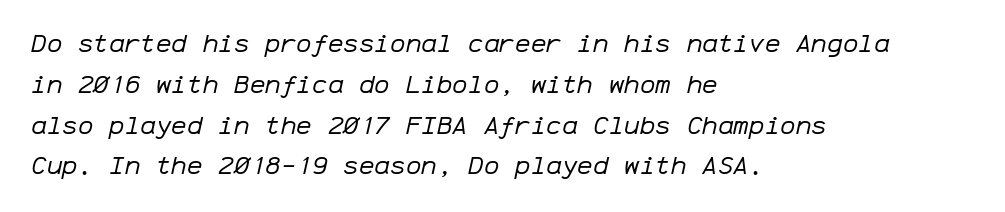
Nobody drew a line under any word here. Casual observation: everything's shoved over to the left. This sample keeps an unexceptional amount of space between lines. Look at the tracking — it's just the regular setting, nothing added. Compared with ordinary roman type, these characters are visibly tilted.
